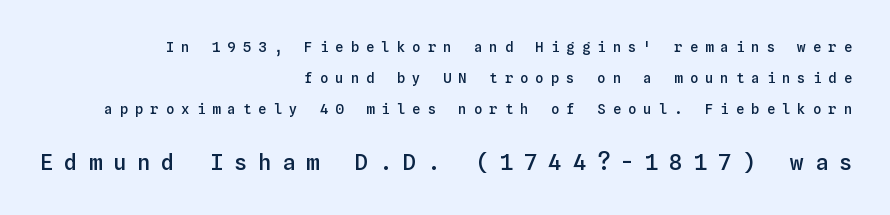
The image shows 22 px text type, upright; set right-aligned, loose line spacing (2.2x), unusually wide letter spacing (+0.5 em), not underlined; the second (bottom) block is 1.57x larger.
